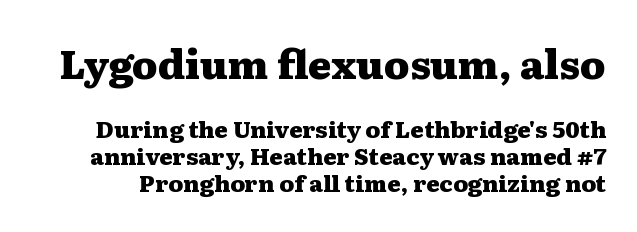
{"serif": "yes", "italic": "no", "bold": "yes", "weight": "heavy", "width": "wide", "stroke_contrast": "medium", "x_height": "medium", "monospaced": "no", "underline": "no", "line_spacing_ratio": 1.18, "letter_spacing": "normal", "letter_spacing_em": 0.0, "larger_block": "first", "size_ratio": 1.74, "glyph_px": 40}
